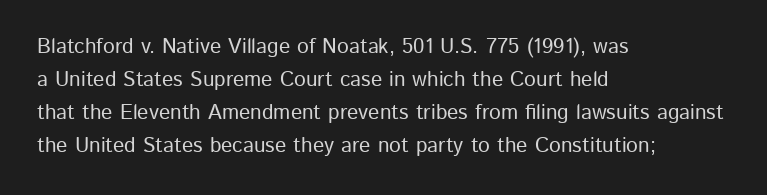
Q: Is the text italic (slanted)? A: No, it is upright.
Q: Is the text underlined? A: No.
Q: How is the paragraph aligned? A: Left-aligned.
Q: Is the spacing between letters normal or unusually wide? A: Normal.
Q: Is the spacing between lines tight, normal or loose? A: Normal.
